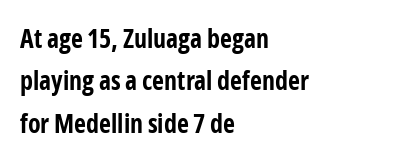
{"italic": "no", "bold": "yes", "underline": "no", "align": "left", "line_spacing": "normal", "line_spacing_ratio": 1.63, "letter_spacing": "normal", "letter_spacing_em": 0.0, "glyph_px": 26}
